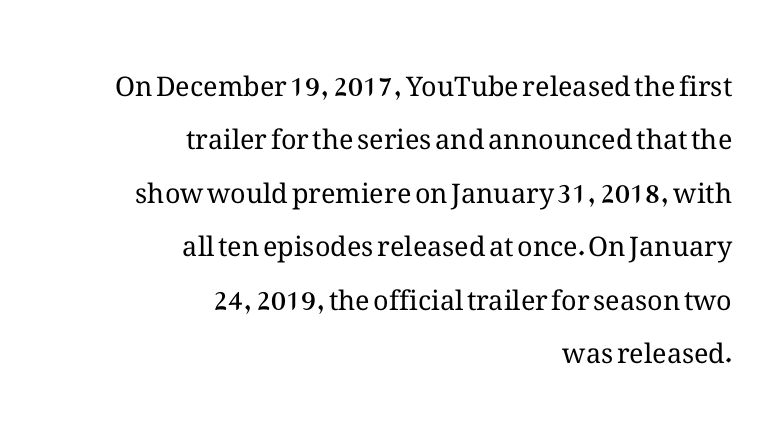
{"italic": "no", "bold": "no", "underline": "no", "align": "right", "line_spacing": "loose", "line_spacing_ratio": 1.98, "letter_spacing": "normal", "letter_spacing_em": 0.0, "glyph_px": 27}
